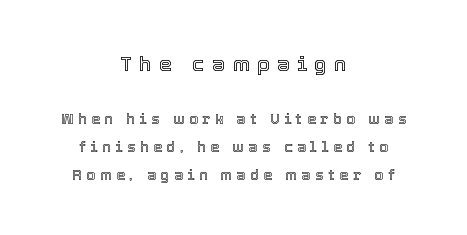
Q: Is the text italic (slanted)? A: No, it is upright.
Q: Is the text underlined? A: No.
Q: How is the paragraph aligned? A: Centered.
Q: Is the spacing between letters normal or unusually wide? A: Unusually wide.
Q: Is the spacing between lines tight, normal or loose? A: Loose.
Q: Which block of text is set in a larger size, the first (top) or the second (bottom)? A: The first (top) one.
